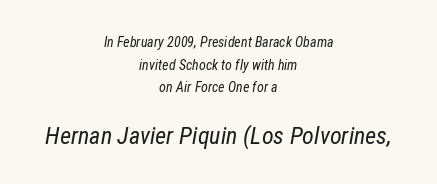
This rendering leaves character spacing at its baseline value. Glance below the letters and you will spot only blank space. Caption: upper text group reduced, lower text group enlarged. This sample uses an oblique cut, with every glyph tilted off the vertical. Students, observe: this is what conventionally led text looks like. Compared with a flush-left layout, this one balances lines on the center instead.
